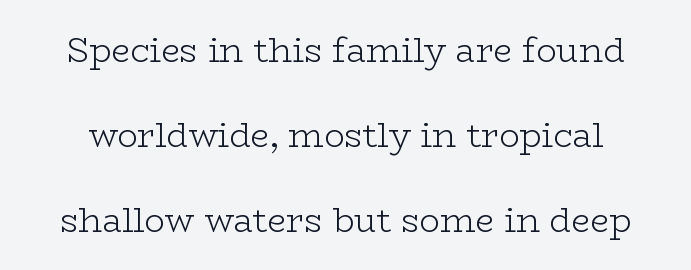
No extra ink here — the face is not bold. No italicization has been applied; the sample stays upright. Vertical spacing — loose. The passage shown is not underscored anywhere.
